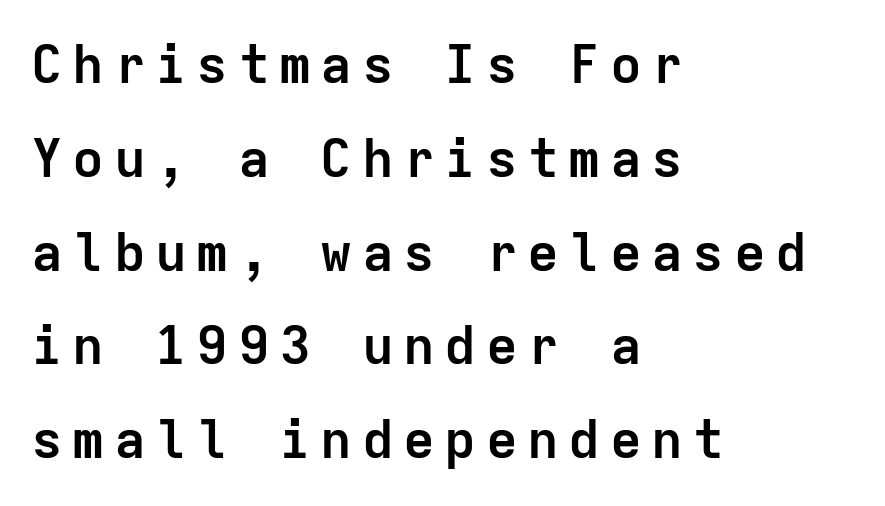
The image shows 53 px semibold sans-serif type, upright, monospaced; set left-aligned, line spacing 1.77x, not underlined; low stroke contrast and a medium x-height.
